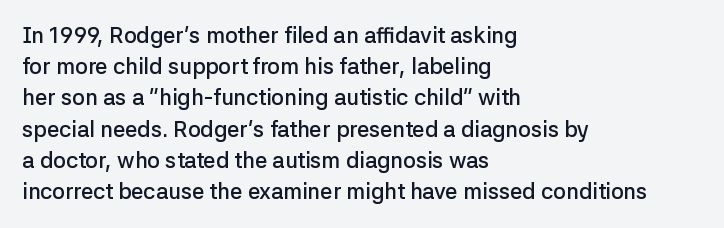
Q: Is the text bold? A: Semi-bold.
Q: Is the text italic (slanted)? A: No, it is upright.
Q: Is the text underlined? A: No.
Q: How is the paragraph aligned? A: Left-aligned.
Q: Is the spacing between letters normal or unusually wide? A: Normal.
Q: Is the spacing between lines tight, normal or loose? A: Normal.
